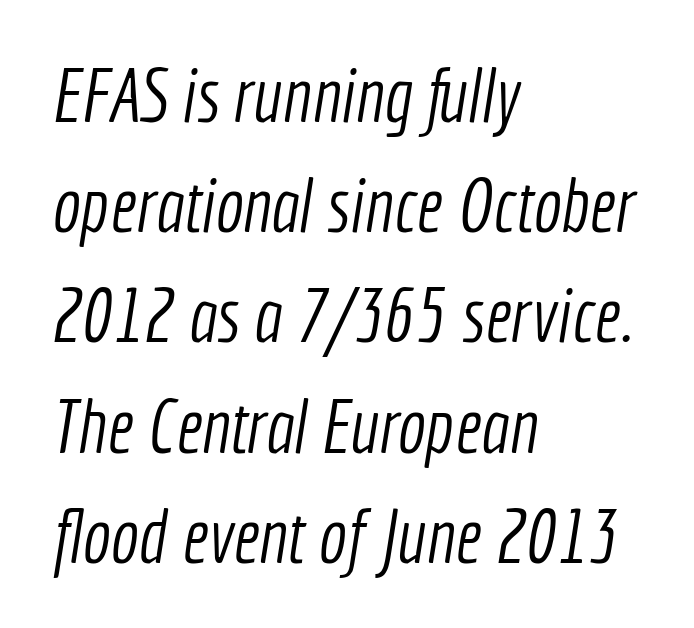
The image shows 75 px light, condensed sans-serif type; set left-aligned, normal line spacing (1.47x), normal letter spacing, not underlined; a medium x-height.
